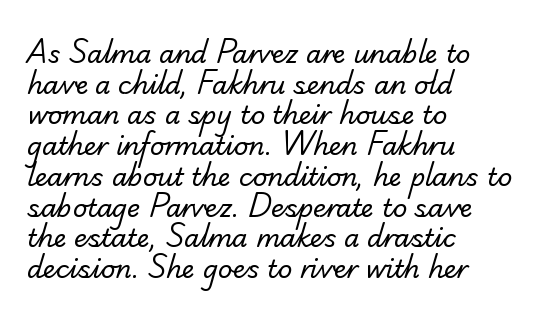
Q: Is the text bold? A: No.
Q: Is the text underlined? A: No.
Q: How is the paragraph aligned? A: Left-aligned.
Q: Is the spacing between letters normal or unusually wide? A: Normal.
